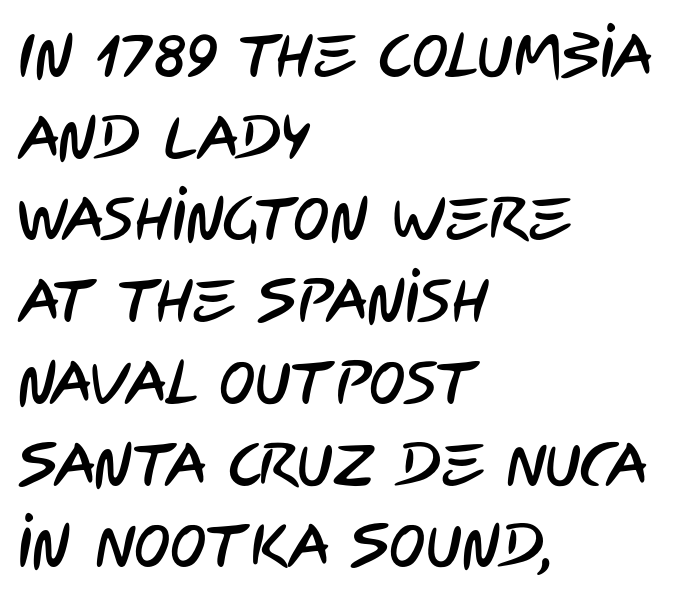
I'd call this a sans setting — the letters go barefoot. The tracking reads as untouched default to a designer's eye. The rendering uses a moderate line-height, typical for paragraphs. The zone under the glyphs is completely vacant. Reading down the block, your eye returns to a fixed left position each line. Character widths vary here, with narrow letters taking less room than wide ones.
